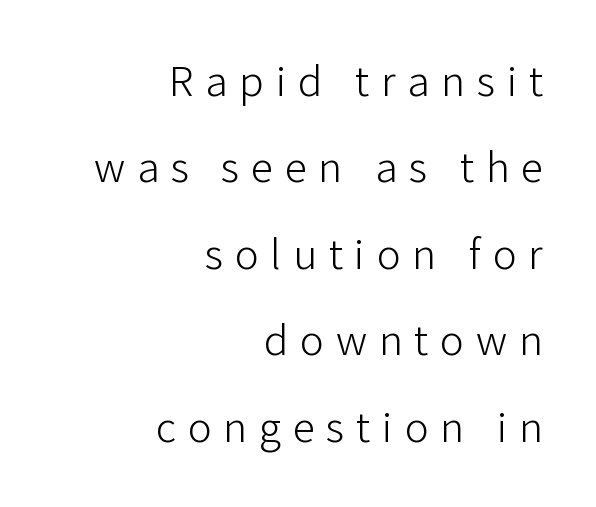
Horizontal bands of white between lines are thick stripes. To sum up the face: it is a sans, with no serifs. Words appear elongated and porous because spacing is wide. Stroke mass is kept to a normal reading level or below. Underline: absent. Line endings align vertically; line beginnings do not.
